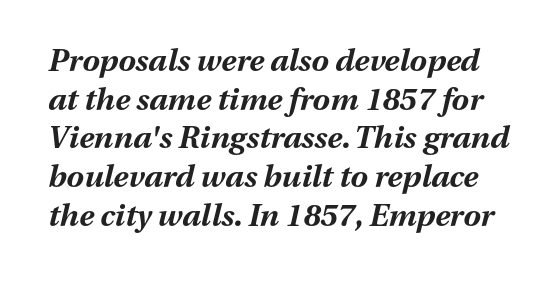
{"italic": "yes", "lean": "right", "slant_degrees": 13, "bold": "yes", "weight": "bold", "width": "normal", "stroke_contrast": "medium", "x_height": "medium", "monospaced": "no", "underline": "no", "line_spacing": "normal", "line_spacing_ratio": 1.25, "letter_spacing": "normal", "letter_spacing_em": 0.0, "glyph_px": 31}
